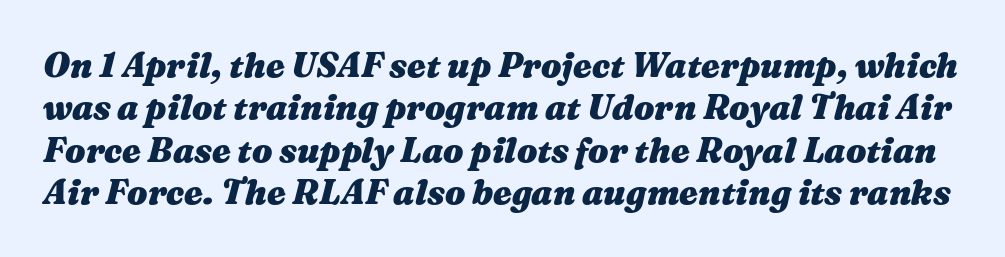
{"italic": "yes", "lean": "right", "slant_degrees": 16, "bold": "yes", "weight": "heavy", "width": "wide", "stroke_contrast": "medium", "x_height": "medium", "monospaced": "no", "underline": "no", "line_spacing": "normal", "line_spacing_ratio": 1.25, "letter_spacing": "normal", "letter_spacing_em": 0.0, "glyph_px": 34}
